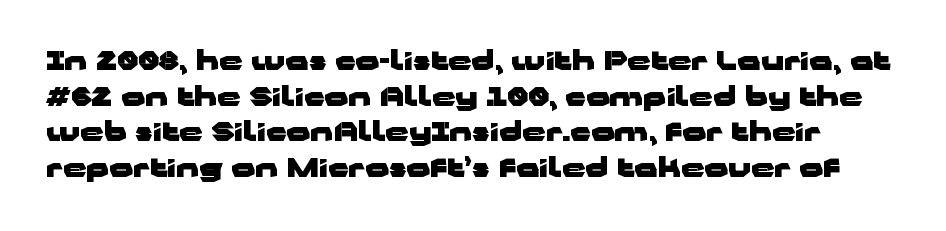
The typography opts for an upright posture over an oblique one. Does extra space separate the letters? No, they use regular spacing. Horizontal bands of white between lines are of average thickness. I'd describe the lettering as bold — thick and assertive. Check under the words: just untouched page.
